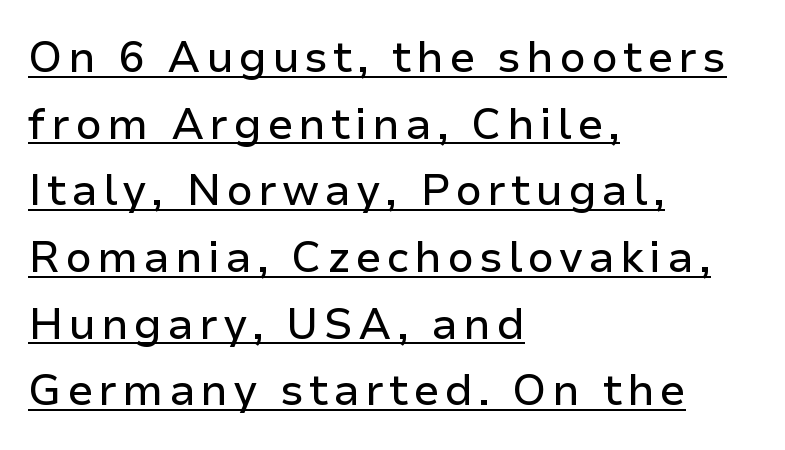
Horizontally, the lines are justified to the leading edge only. You could not count columns in this text — the font is proportionally spaced. Reading down the column, the eye jumps a familiar distance to each next line. Regarding serifs, this sample does without them.
